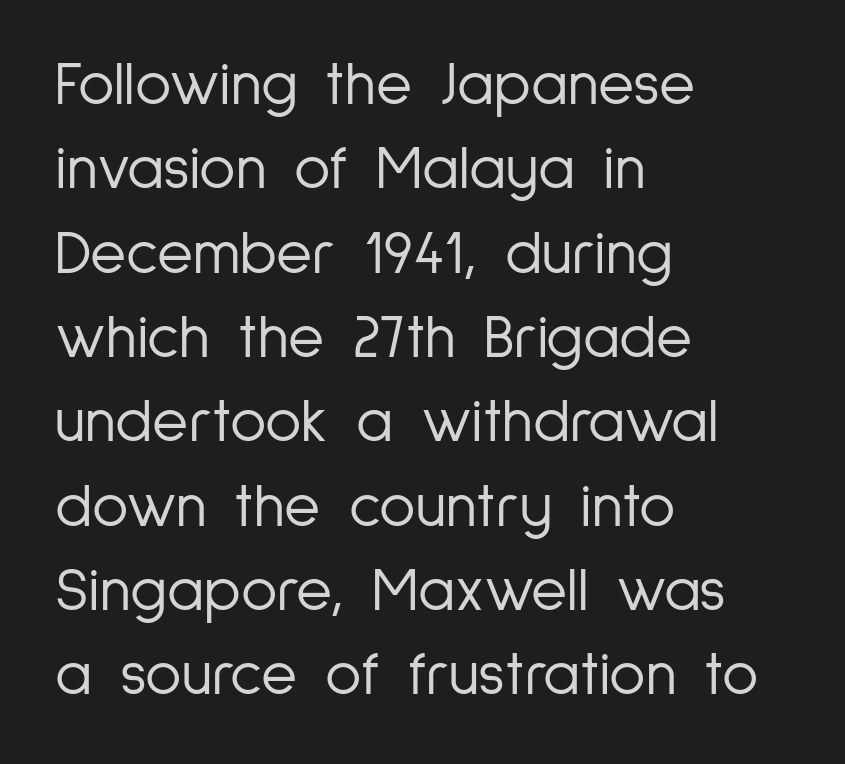
{"serif": "no", "italic": "no", "bold": "no", "weight": "light", "width": "condensed", "stroke_contrast": "low", "x_height": "medium", "monospaced": "no", "underline": "no", "align": "left", "line_spacing": "normal", "line_spacing_ratio": 1.36, "letter_spacing": "normal", "letter_spacing_em": 0.0, "glyph_px": 62}
